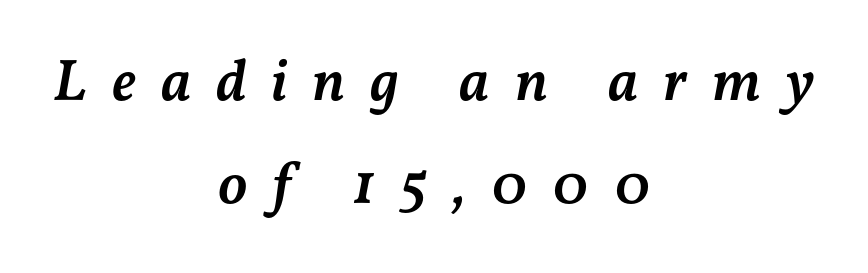
{"italic": "yes", "lean": "right", "slant_degrees": 11, "bold": "semi", "weight": "semibold", "width": "normal", "stroke_contrast": "medium", "x_height": "medium", "monospaced": "no", "underline": "no", "align": "center", "line_spacing_ratio": 1.74, "letter_spacing": "wide", "letter_spacing_em": 0.42, "glyph_px": 59}
